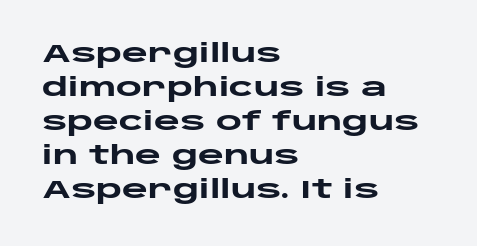
Just letters on the line, the space beneath them empty. No italicization has been applied; the sample stays upright. The rows are spaced the way most documents space them. The glyphs have the mass of a bold cut. Look at the tracking — it's just the regular setting, nothing added. Each line starts at the same left margin while the right side varies.
